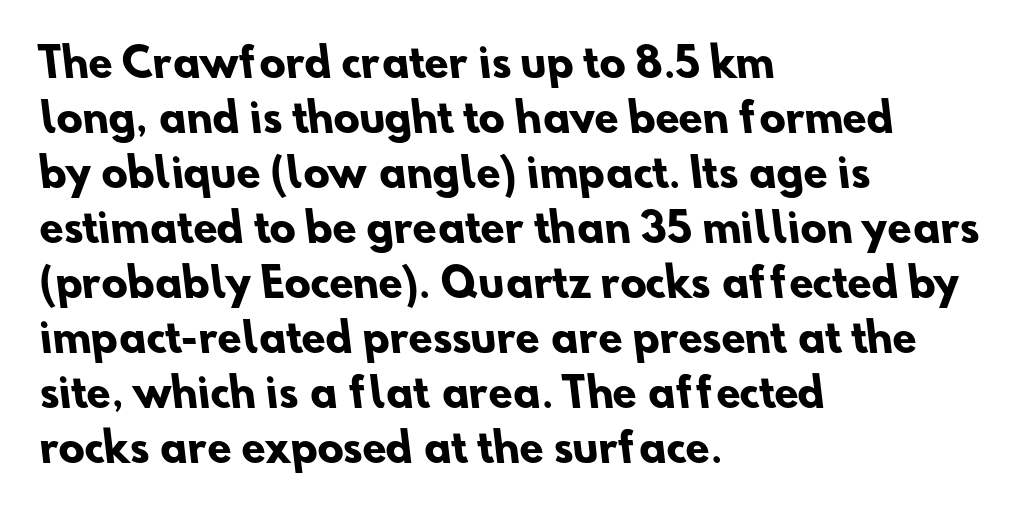
Decoration check: the copy has no underline. Horizontally, the lines are justified to the leading edge only. Nobody touched the tracking dial on this one. Think of a printed novel: that variable character pitch is what you see here. Notice how thick the strokes are: this is what a full bold looks like. Serif or sans? Sans — the stroke terminals are bare.
